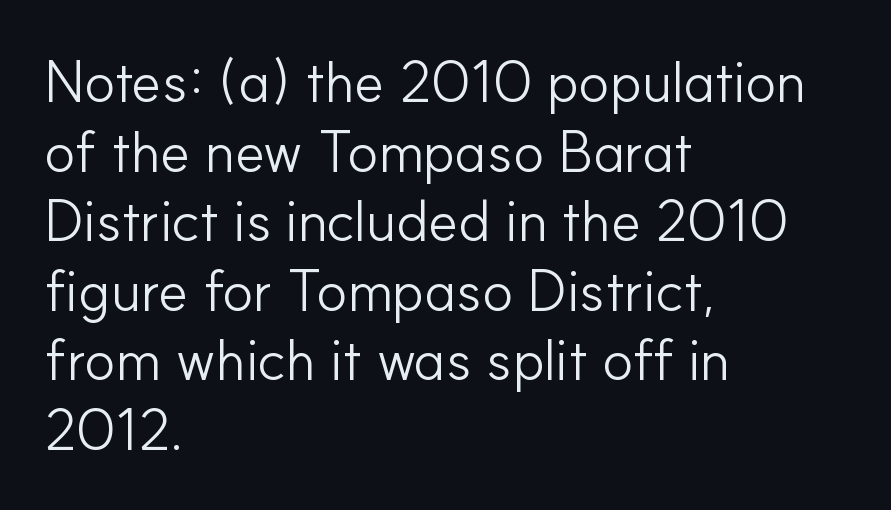
The image shows 58 px light sans-serif type, upright; set left-aligned, line spacing 1.2x, normal letter spacing, not underlined; low stroke contrast and a small x-height.
